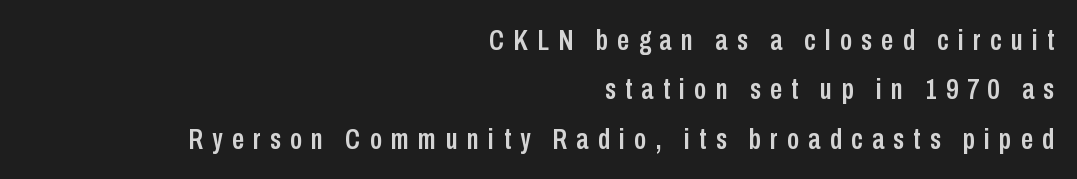
Here the designer chose a conventional face with non-uniform glyph widths. To sum up the face: it is a sans, with no serifs. Short and long lines alike share a common ending point at right. Line spacing here is normal.
